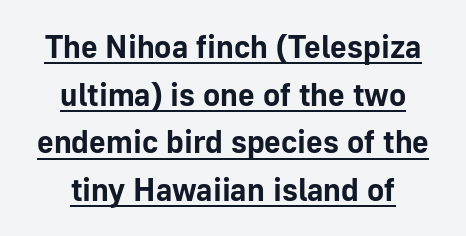
The image shows 32 px bold sans-serif type, upright; set centered, normal line spacing (1.49x), normal letter spacing, underlined; low stroke contrast and a medium x-height.
